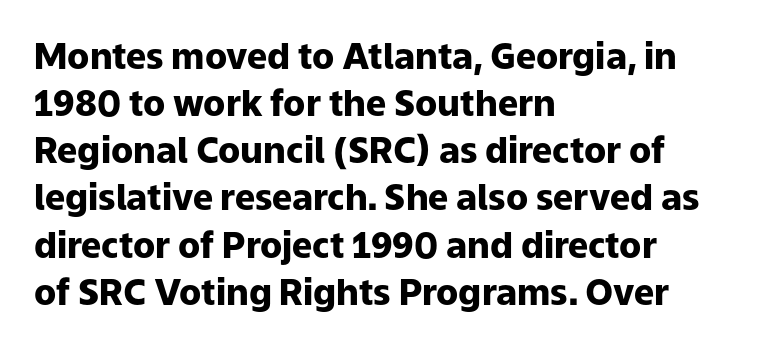
Q: Is the text bold? A: Yes.
Q: Is the text italic (slanted)? A: No, it is upright.
Q: Is the typeface a serif or a sans-serif typeface? A: Sans-serif.
Q: Is the text underlined? A: No.
Q: How is the paragraph aligned? A: Left-aligned.
Q: Is the spacing between letters normal or unusually wide? A: Normal.
Q: Is the spacing between lines tight, normal or loose? A: Normal.
Q: Width (condensed, normal, or wide)? A: Normal.
Q: Stroke contrast? A: Low.
Q: x-height? A: Medium.
Q: Monospaced? A: No.
